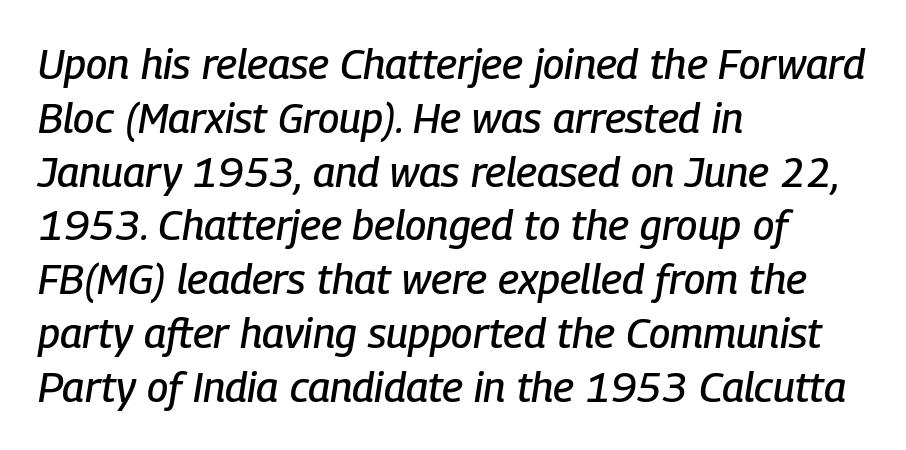
Q: Is the text italic (slanted)? A: Yes, it leans right by about 9 degrees.
Q: Is the text underlined? A: No.
Q: How is the paragraph aligned? A: Left-aligned.
Q: Is the spacing between letters normal or unusually wide? A: Normal.
Q: Is the spacing between lines tight, normal or loose? A: Normal.
Q: Width (condensed, normal, or wide)? A: Condensed.
Q: Stroke contrast? A: Low.
Q: x-height? A: Medium.
Q: Monospaced? A: No.
